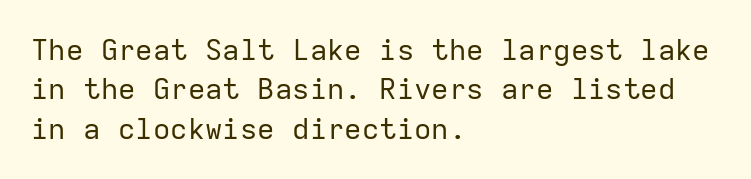
Between one letter and the next there's only the usual sliver of space. The area under the type is left untouched. Nope, not italic — everything's standing straight. A typesetter would call this monospace, since all characters share one set width. Successive baselines arrive at the customary interval.
